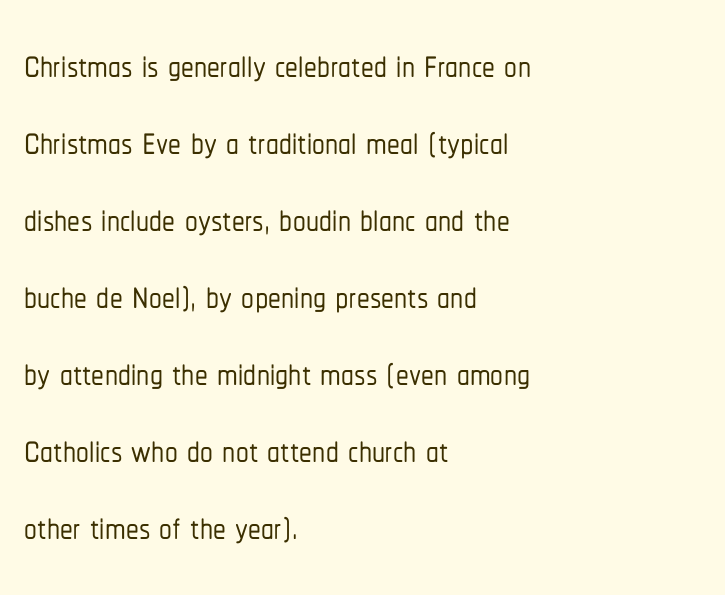
The image shows 51 px condensed sans-serif type, upright; set left-aligned, normal line spacing (1.51x), normal letter spacing, not underlined; low stroke contrast and a medium x-height.
